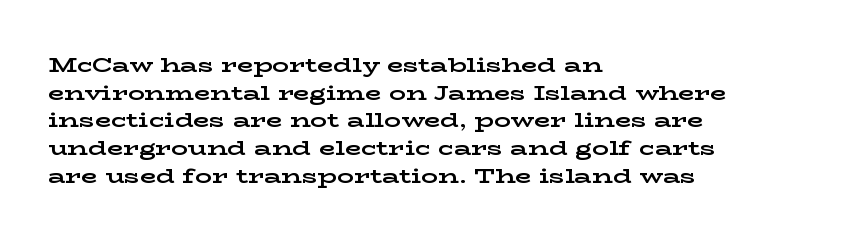
The image shows 21 px bold type, upright; set left-aligned, normal line spacing (1.32x), normal letter spacing, not underlined.
